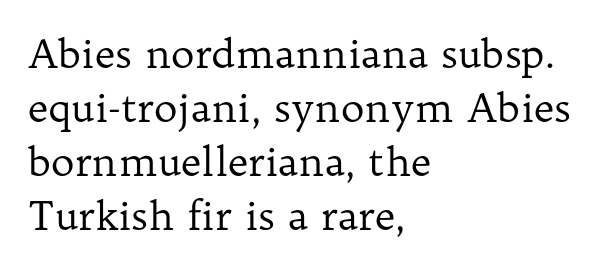
Q: Is the text bold? A: No.
Q: Is the text italic (slanted)? A: No, it is upright.
Q: Is the typeface a serif or a sans-serif typeface? A: Serif.
Q: Is the text underlined? A: No.
Q: How is the paragraph aligned? A: Left-aligned.
Q: Is the spacing between letters normal or unusually wide? A: Normal.
Q: Is the spacing between lines tight, normal or loose? A: Normal.
Q: Width (condensed, normal, or wide)? A: Normal.
Q: Stroke contrast? A: Low.
Q: x-height? A: Medium.
Q: Monospaced? A: No.
